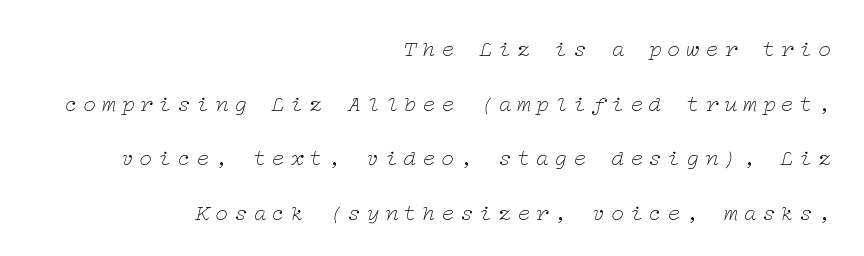
No word sits above an underline. No heavy texture on the line: the type isn't bold. The rendering anchors every line to the right-hand side. The designer dialed line spacing up above the default. An italicized treatment has been applied to the whole sample.
